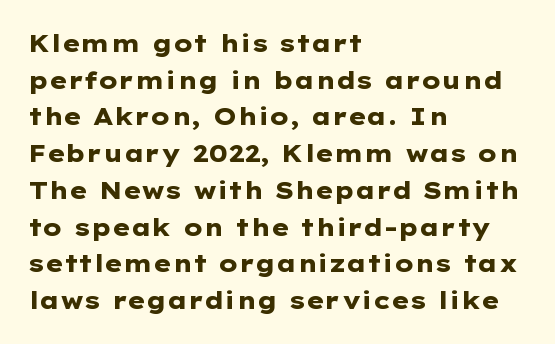
A typesetter would call this zero additional tracking. The letters stand upright; this is a roman face. Regular leading. The passage is arranged the way most books set body copy — flush left. Rule under the text: the space is simply empty. Strokes here are thick enough to call this a true bold.
